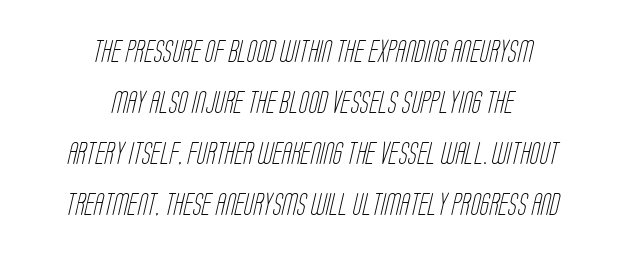
{"bold": "no", "underline": "no", "align": "center", "line_spacing": "loose", "line_spacing_ratio": 2.32, "letter_spacing": "normal", "letter_spacing_em": 0.0, "glyph_px": 22}
